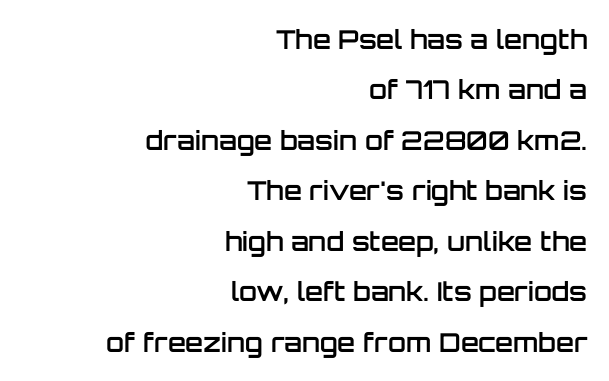
The image shows 26 px text type, upright; set right-aligned, loose line spacing (1.94x), normal letter spacing, not underlined.
